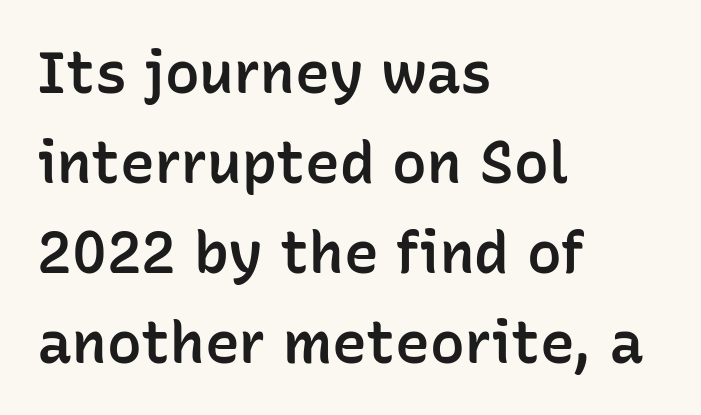
The image shows 58 px semibold sans-serif type, upright; set left-aligned, normal line spacing (1.55x), normal letter spacing, not underlined; low stroke contrast and a medium x-height.
